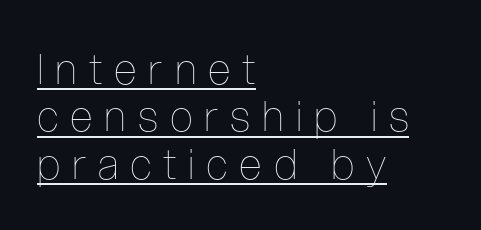
{"italic": "no", "bold": "no", "weight": "thin", "width": "condensed", "stroke_contrast": "low", "x_height": "medium", "monospaced": "no", "underline": "yes", "align": "left", "line_spacing": "tight", "line_spacing_ratio": 1.13, "letter_spacing": "wide", "letter_spacing_em": 0.28, "glyph_px": 42}
